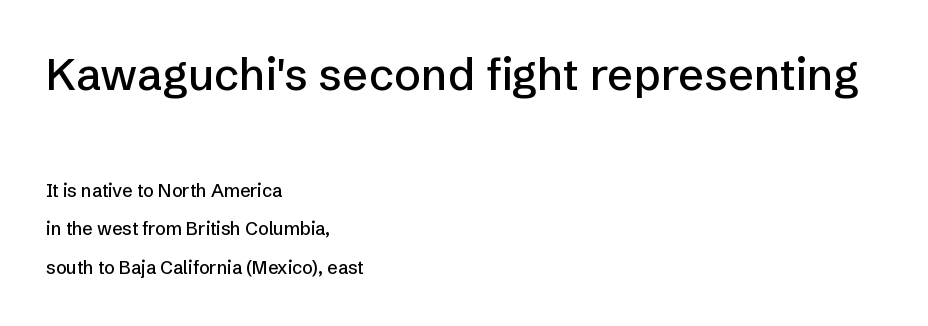
Larger block? The one above; the one below is distinctly smaller. The passage is arranged the way most books set body copy — flush left. Type style note: lacks serifs. Glyph-to-glyph distance matches everyday printed text.
